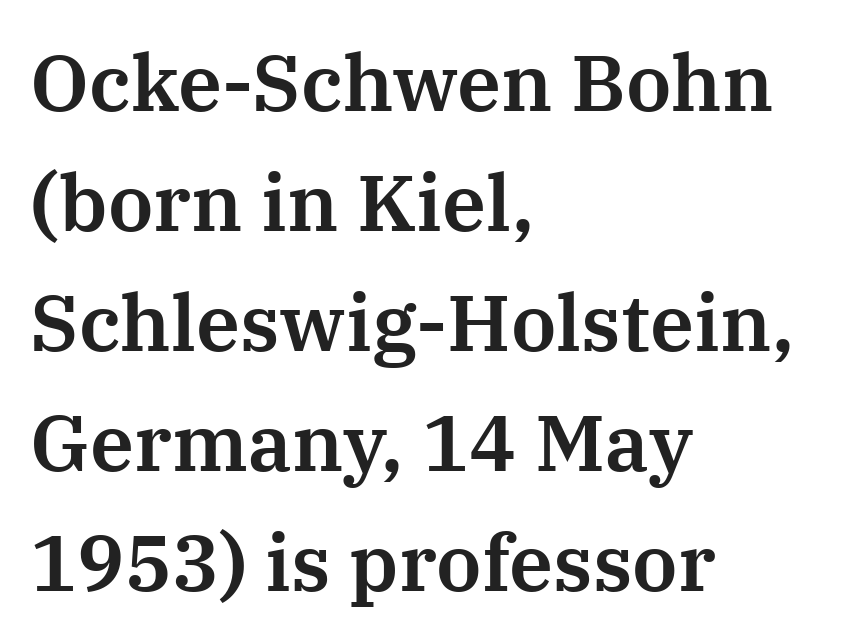
The image shows 79 px serif type, upright; set left-aligned, normal line spacing (1.52x), normal letter spacing, not underlined; medium stroke contrast and a medium x-height.
